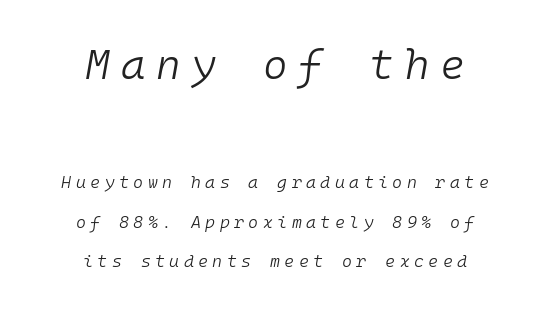
{"italic": "yes", "lean": "right", "slant_degrees": 10, "bold": "no", "weight": "light", "width": "normal", "stroke_contrast": "low", "x_height": "medium", "monospaced": "yes", "underline": "no", "align": "center", "line_spacing": "loose", "line_spacing_ratio": 2.34, "letter_spacing": "wide", "letter_spacing_em": 0.26, "larger_block": "first", "size_ratio": 2.47, "glyph_px": 42}
